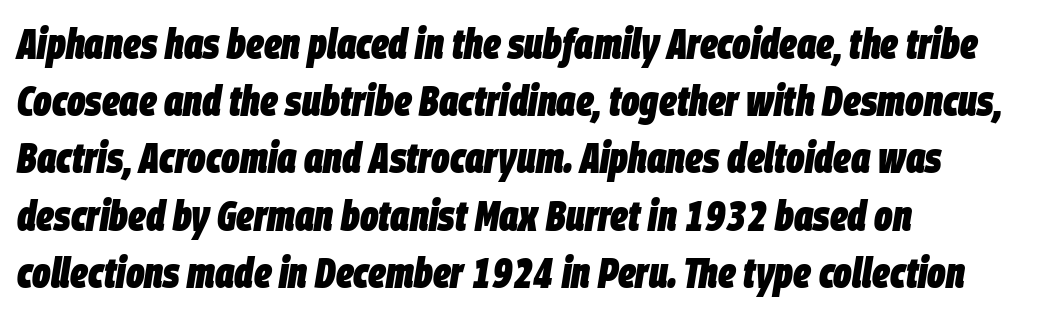
{"italic": "yes", "lean": "right", "slant_degrees": 9, "bold": "yes", "weight": "heavy", "width": "condensed", "stroke_contrast": "low", "x_height": "large", "monospaced": "no", "underline": "no", "align": "left", "line_spacing": "normal", "line_spacing_ratio": 1.33, "letter_spacing": "normal", "letter_spacing_em": 0.0, "glyph_px": 43}
